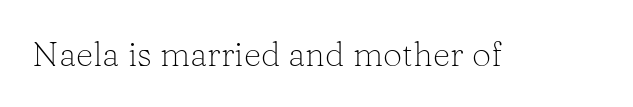
Q: Is the text bold? A: No.
Q: Is the text italic (slanted)? A: No, it is upright.
Q: Is the typeface a serif or a sans-serif typeface? A: Serif.
Q: Is the text underlined? A: No.
Q: Is the spacing between letters normal or unusually wide? A: Normal.
Q: Width (condensed, normal, or wide)? A: Normal.
Q: Stroke contrast? A: Low.
Q: x-height? A: Medium.
Q: Monospaced? A: No.
